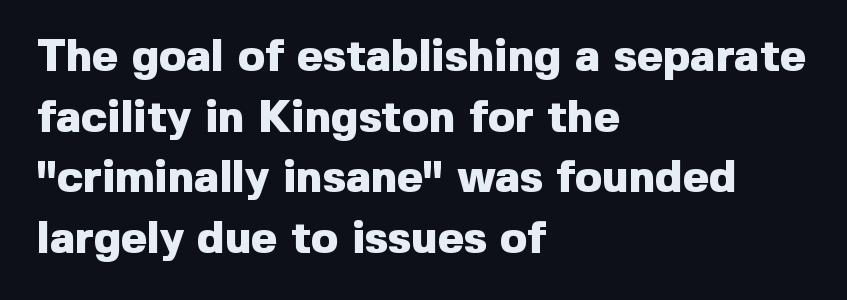
Italic? Not at all — the glyphs are vertical. A student would call this left alignment; a typographer would say flush left, rag right. Successive baselines arrive at the customary interval. How are the letters spaced? Ordinarily, with no added tracking.
